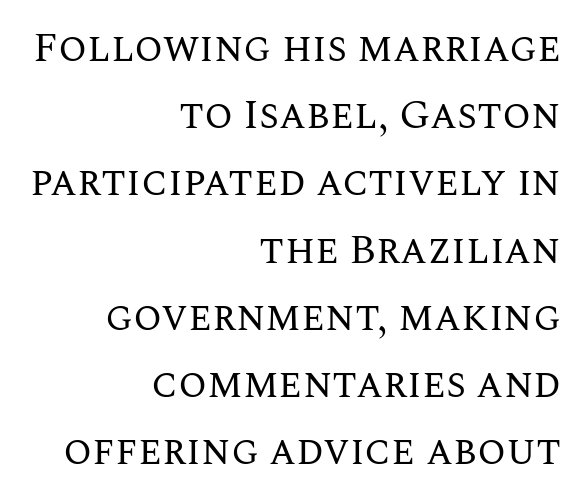
A normal amount of white space separates one row of letters from the next. The type sits square on the baseline with zero lean. The words here are not underlined. Alignment: flush right. These lines are rendered in a variable-pitch font.
